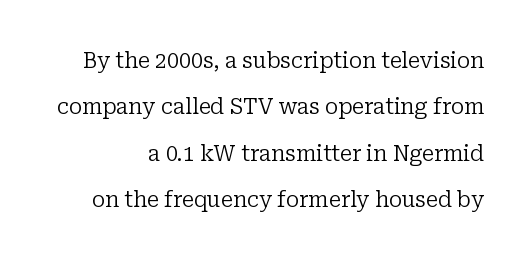
{"italic": "no", "bold": "no", "underline": "no", "line_spacing": "loose", "line_spacing_ratio": 2.21, "letter_spacing": "normal", "letter_spacing_em": 0.0, "glyph_px": 21}
